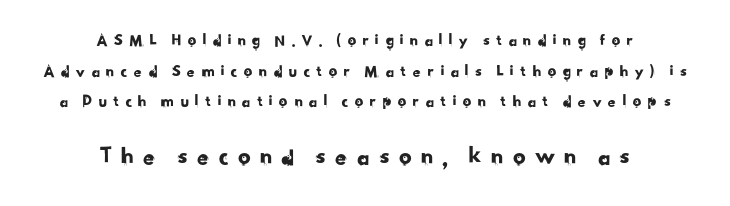
The composition opens small and finishes big. The rag falls on both sides of this text block equally. Check under the words: just untouched page. How are the letters spaced? Widely, with obvious added tracking.
